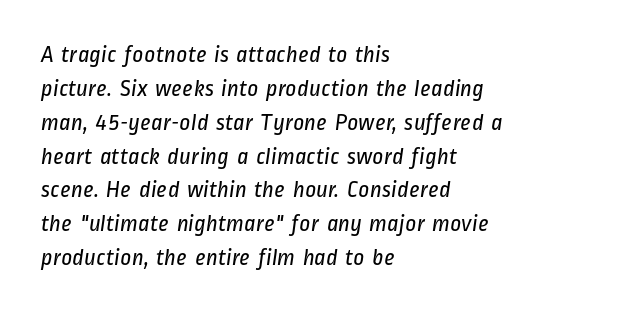
Summary of vertical rhythm: regular, with standard interline spacing. Notice how the passage keeps a crisp vertical edge on the left only. The weight tops out at a normal text grade. Nobody touched the tracking dial on this one.
